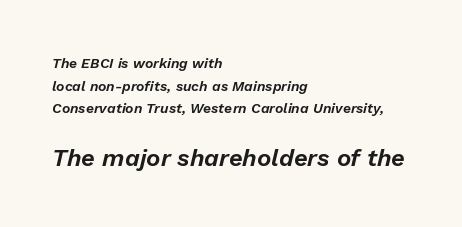
The image shows 24 px text type, italic (leaning right); set left-aligned, normal line spacing (1.61x), normal letter spacing, not underlined; the second (bottom) block is 1.71x larger.
